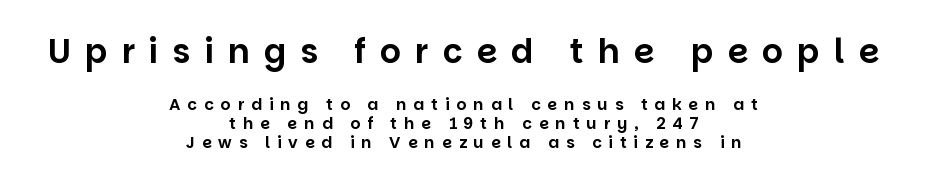
Substantial extra tracking has been applied to these lines. Rule under the text: the space is simply empty. Nope, not italic — everything's standing straight. Look at the bottom of the vertical strokes: they stop flat, with no serifs. This layout puts the oversized block above and the modest block below.
